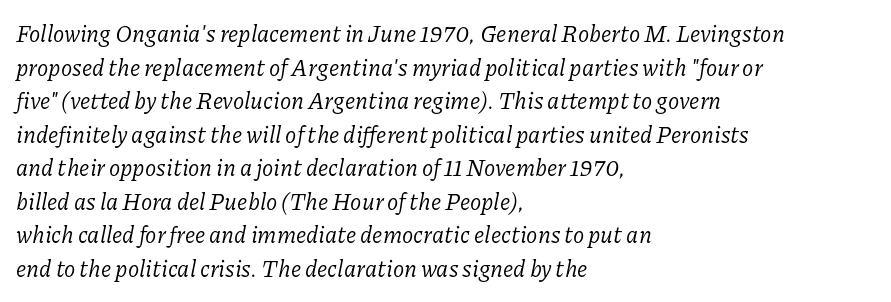
{"italic": "yes", "lean": "right", "slant_degrees": 11, "bold": "no", "underline": "no", "align": "left", "line_spacing": "normal", "line_spacing_ratio": 1.46, "letter_spacing": "normal", "letter_spacing_em": 0.0, "glyph_px": 23}
